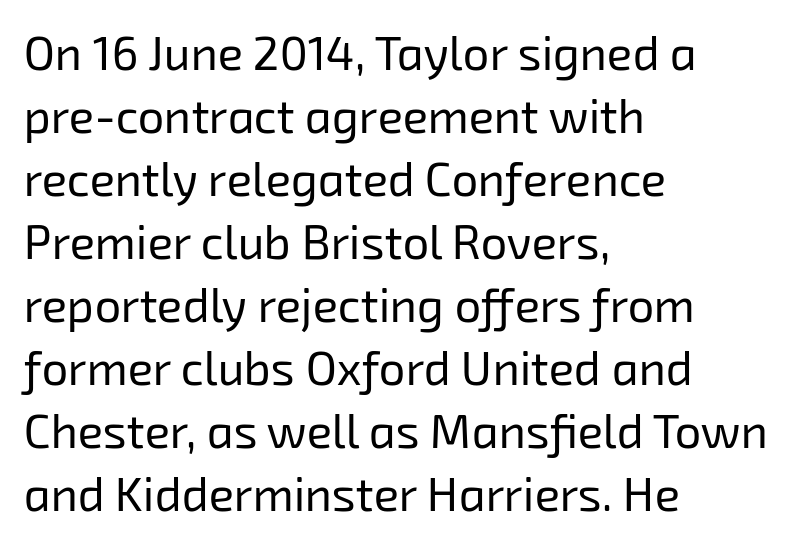
Left-aligned paragraph, ragged on the right. What's the leading like? Ordinary, nothing unusual. The baseline area is clear. Nobody touched the tracking dial on this one.
